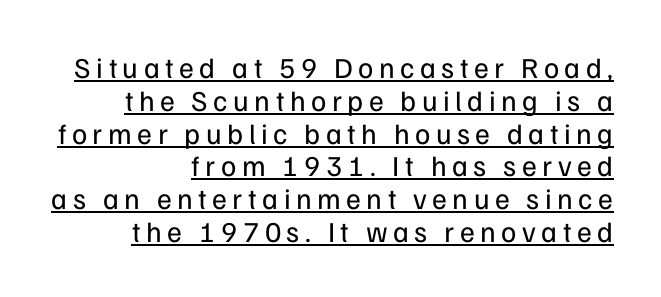
The font is comparable to plain body text, perhaps lighter. Honestly, the underline is the first thing you notice here. Think of a printed novel: that variable character pitch is what you see here. Type style note: lacks serifs.
